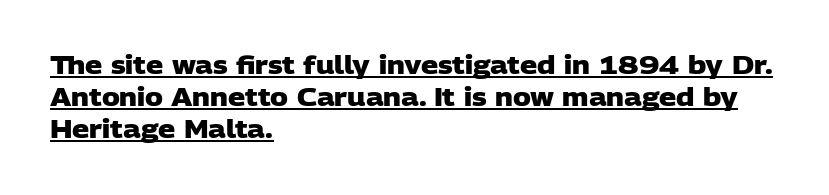
{"bold": "yes", "underline": "yes", "align": "left", "line_spacing": "normal", "line_spacing_ratio": 1.34, "letter_spacing": "normal", "letter_spacing_em": 0.0, "glyph_px": 24}
